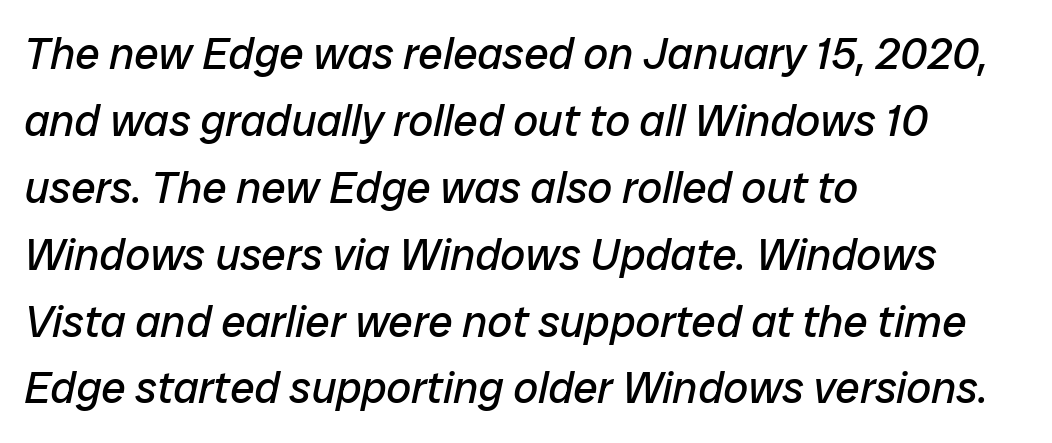
{"italic": "yes", "lean": "right", "slant_degrees": 12, "bold": "no", "weight": "regular", "width": "normal", "stroke_contrast": "low", "x_height": "medium", "monospaced": "no", "underline": "no", "align": "left", "line_spacing": "normal", "line_spacing_ratio": 1.52, "letter_spacing": "normal", "letter_spacing_em": 0.0, "glyph_px": 44}
